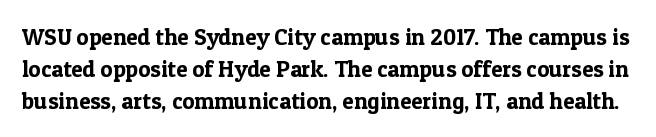
Nope, not italic — everything's standing straight. The space beneath each line is pristine and unruled. Observe the ordinary spacing: letters are neighbours, not strangers. Normally led — the rows are evenly, conventionally spaced.
